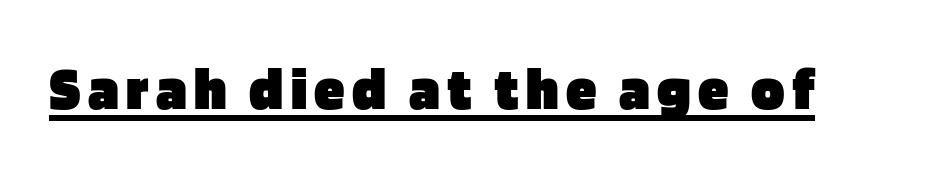
{"serif": "no", "italic": "no", "bold": "yes", "weight": "heavy", "width": "normal", "stroke_contrast": "low", "x_height": "large", "monospaced": "no", "underline": "yes", "glyph_px": 62}
